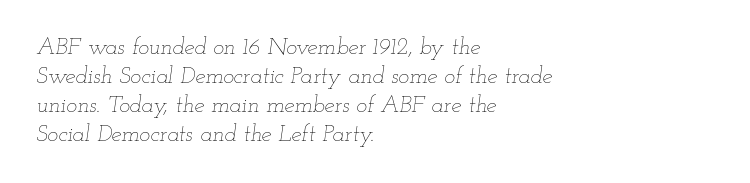
Q: Is the text bold? A: No.
Q: Is the text italic (slanted)? A: Yes, it leans right by about 12 degrees.
Q: Is the text underlined? A: No.
Q: How is the paragraph aligned? A: Left-aligned.
Q: Is the spacing between letters normal or unusually wide? A: Normal.
Q: Is the spacing between lines tight, normal or loose? A: Normal.
